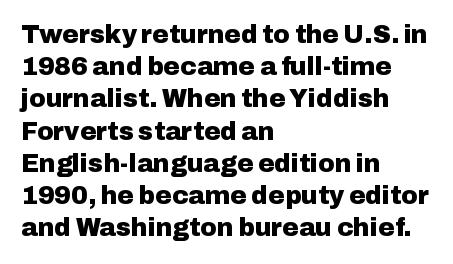
{"italic": "no", "bold": "yes", "underline": "no", "align": "left", "line_spacing": "normal", "line_spacing_ratio": 1.29, "letter_spacing": "normal", "letter_spacing_em": 0.0, "glyph_px": 25}
